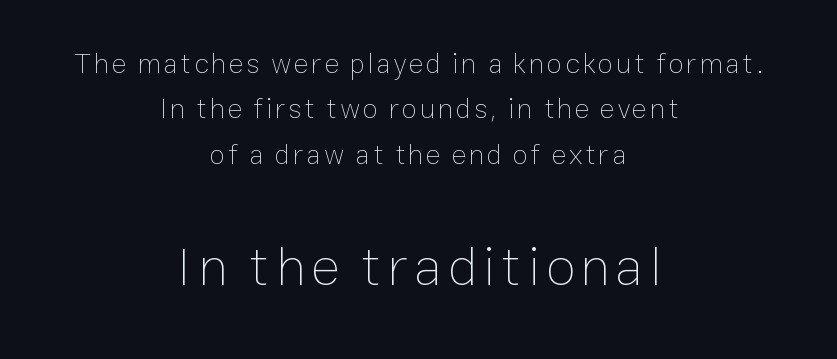
{"italic": "no", "bold": "no", "weight": "thin", "width": "normal", "stroke_contrast": "low", "x_height": "medium", "monospaced": "no", "underline": "no", "align": "center", "line_spacing": "normal", "line_spacing_ratio": 1.62, "larger_block": "second", "size_ratio": 1.96, "glyph_px": 55}
